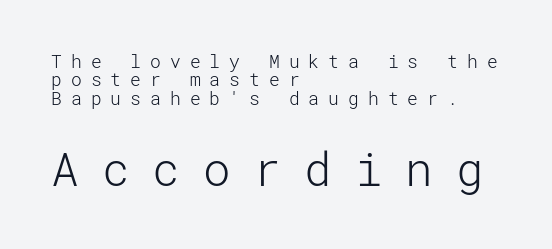
Each word looks stretched out because of the extra space between its letters. The specimen reads as upright at a glance. The passage shown begins with its smaller block and ends with its larger one. Examine the stroke ends and you'll find no serifs. Compared with a typical body face, this is equally light or lighter still.
